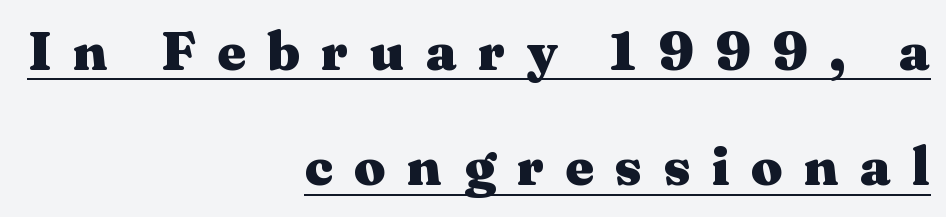
Is the block centered? No — it sits flush against the right margin. Tall strokes in this sample are plumb rather than angled. Here the designer chose a conventional face with non-uniform glyph widths. This is heavy type, rendered in bold. How are the letters spaced? Widely, with obvious added tracking. Airy leading.
